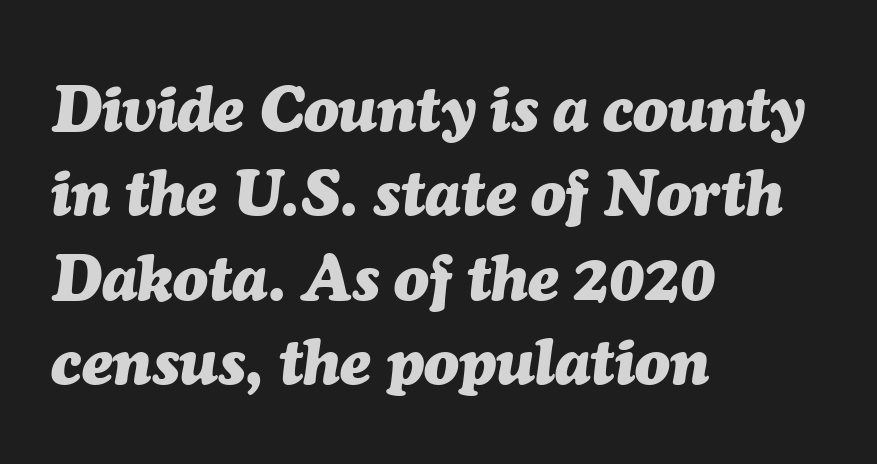
{"italic": "yes", "lean": "right", "slant_degrees": 7, "bold": "yes", "weight": "heavy", "width": "normal", "stroke_contrast": "medium", "x_height": "medium", "monospaced": "no", "underline": "no", "align": "left", "line_spacing": "normal", "line_spacing_ratio": 1.32, "letter_spacing": "normal", "letter_spacing_em": 0.0, "glyph_px": 64}
